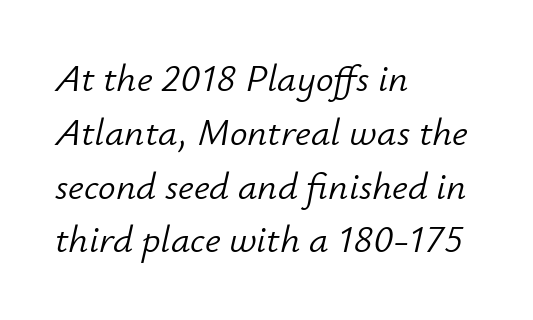
Q: Is the text bold? A: No.
Q: Is the text italic (slanted)? A: Yes, it leans right by about 12 degrees.
Q: Is the text underlined? A: No.
Q: How is the paragraph aligned? A: Left-aligned.
Q: Is the spacing between letters normal or unusually wide? A: Normal.
Q: Is the spacing between lines tight, normal or loose? A: Normal.
Q: Width (condensed, normal, or wide)? A: Normal.
Q: Stroke contrast? A: Low.
Q: x-height? A: Small.
Q: Monospaced? A: No.
